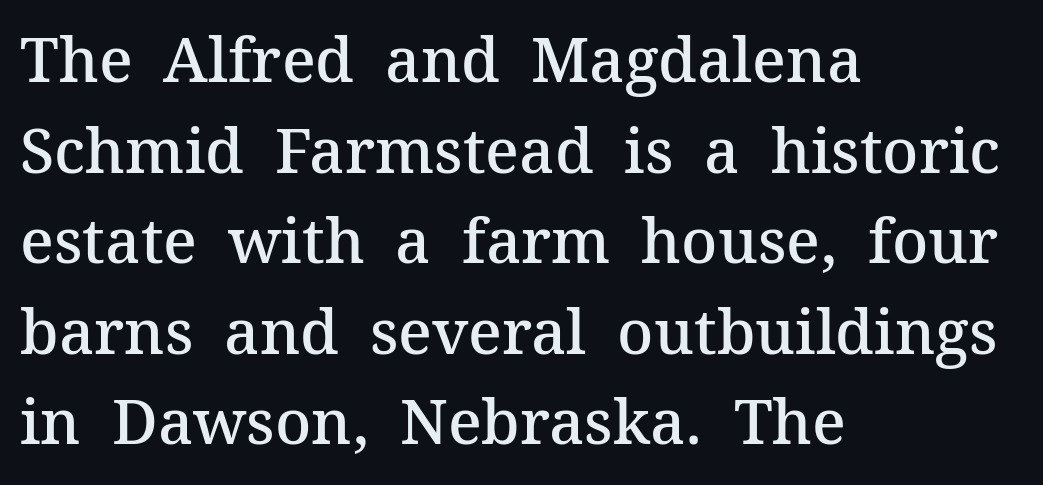
The image shows 62 px semibold serif type, upright; set left-aligned, normal line spacing (1.46x), normal letter spacing, not underlined; medium stroke contrast and a medium x-height.
